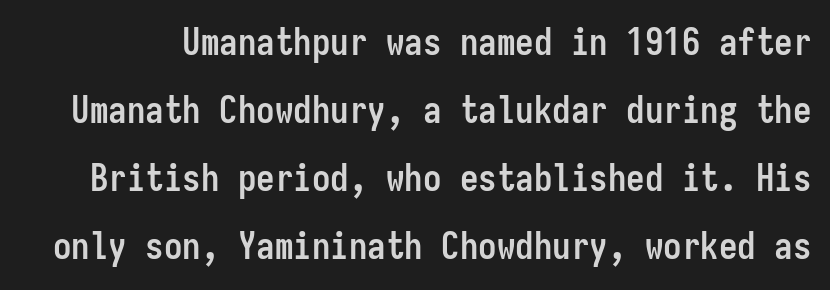
Q: Is the text bold? A: Yes.
Q: Is the text italic (slanted)? A: No, it is upright.
Q: Is the typeface a serif or a sans-serif typeface? A: Sans-serif.
Q: Is the text underlined? A: No.
Q: Is the spacing between letters normal or unusually wide? A: Normal.
Q: Width (condensed, normal, or wide)? A: Condensed.
Q: Stroke contrast? A: Low.
Q: x-height? A: Medium.
Q: Monospaced? A: Yes.
